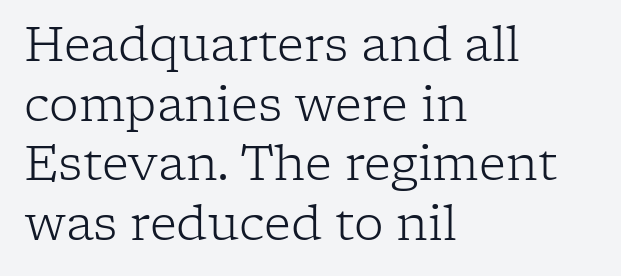
Q: Is the text bold? A: No.
Q: Is the text italic (slanted)? A: No, it is upright.
Q: Is the typeface a serif or a sans-serif typeface? A: Serif.
Q: Is the text underlined? A: No.
Q: How is the paragraph aligned? A: Left-aligned.
Q: Is the spacing between letters normal or unusually wide? A: Normal.
Q: Is the spacing between lines tight, normal or loose? A: Normal.
Q: Width (condensed, normal, or wide)? A: Normal.
Q: Stroke contrast? A: Low.
Q: x-height? A: Medium.
Q: Monospaced? A: No.
